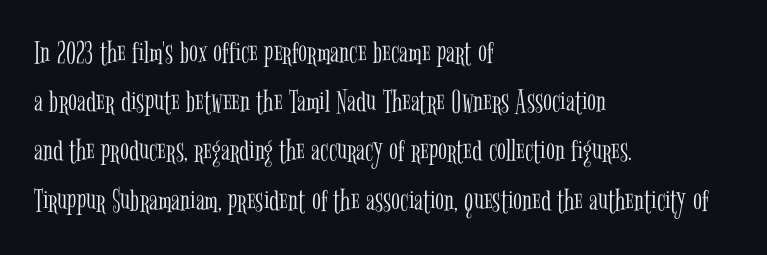
Q: Is the text bold? A: No.
Q: Is the text italic (slanted)? A: No, it is upright.
Q: Is the typeface a serif or a sans-serif typeface? A: Serif.
Q: Is the text underlined? A: No.
Q: How is the paragraph aligned? A: Left-aligned.
Q: Is the spacing between letters normal or unusually wide? A: Normal.
Q: Is the spacing between lines tight, normal or loose? A: Normal.
Q: Width (condensed, normal, or wide)? A: Condensed.
Q: Stroke contrast? A: Low.
Q: x-height? A: Medium.
Q: Monospaced? A: No.
